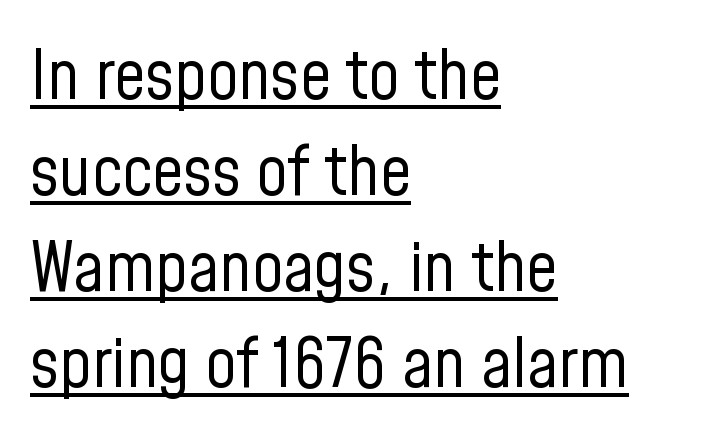
Q: Is the text bold? A: No.
Q: Is the text italic (slanted)? A: No, it is upright.
Q: Is the typeface a serif or a sans-serif typeface? A: Sans-serif.
Q: Is the text underlined? A: Yes.
Q: How is the paragraph aligned? A: Left-aligned.
Q: Is the spacing between letters normal or unusually wide? A: Normal.
Q: Is the spacing between lines tight, normal or loose? A: Normal.
Q: Width (condensed, normal, or wide)? A: Condensed.
Q: Stroke contrast? A: Low.
Q: x-height? A: Medium.
Q: Monospaced? A: No.
